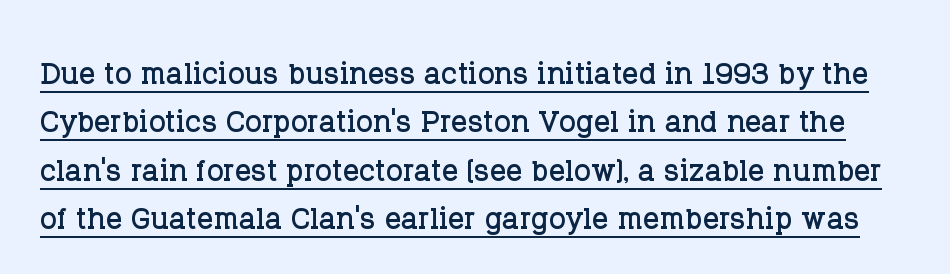
The image shows 40 px serif type, upright; set line spacing 1.21x, normal letter spacing, underlined; low stroke contrast and a large x-height.
